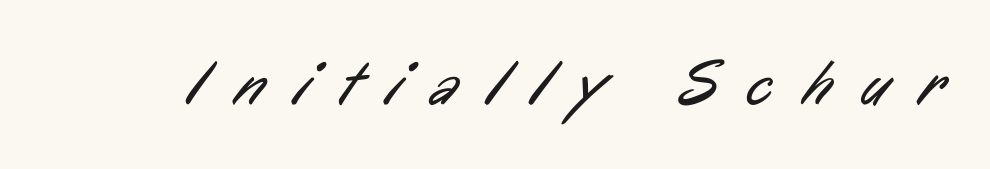
A sans-serif font was chosen for this passage. A quiet, ordinary-to-light weight characterises the typeface. This sample uses expanded letter spacing, leaving extra air between glyphs. This sample has the flowing, uneven cadence of proportional lettering.
